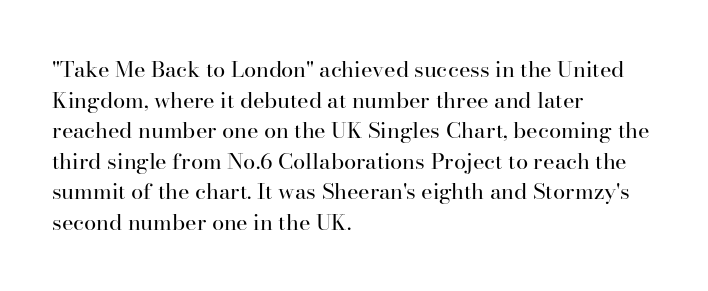
{"italic": "no", "bold": "no", "underline": "no", "align": "left", "line_spacing": "normal", "line_spacing_ratio": 1.39, "letter_spacing": "normal", "letter_spacing_em": 0.0, "glyph_px": 22}
